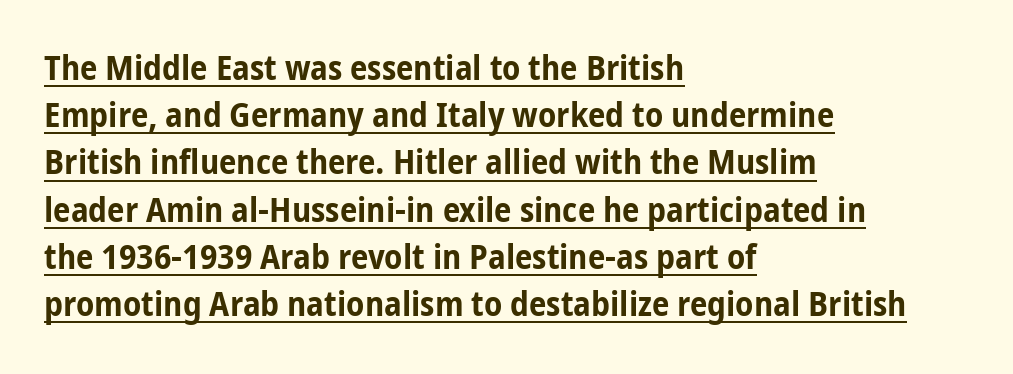
{"serif": "no", "italic": "no", "bold": "yes", "weight": "bold", "width": "condensed", "stroke_contrast": "low", "x_height": "medium", "monospaced": "no", "underline": "yes", "align": "left", "line_spacing": "normal", "line_spacing_ratio": 1.35, "letter_spacing": "normal", "letter_spacing_em": 0.0, "glyph_px": 35}
